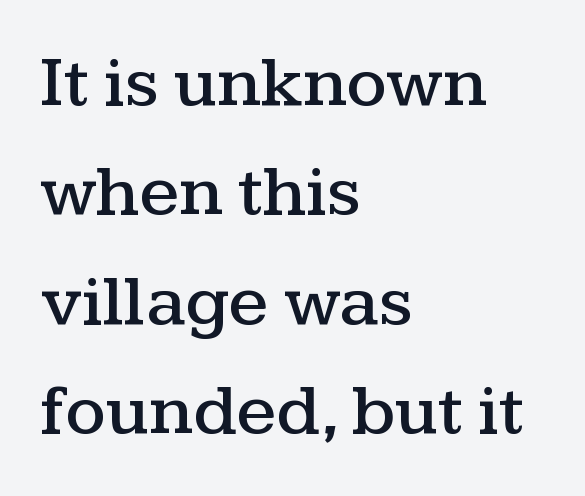
{"serif": "yes", "italic": "no", "width": "wide", "stroke_contrast": "medium", "x_height": "medium", "monospaced": "no", "underline": "no", "align": "left", "line_spacing": "normal", "line_spacing_ratio": 1.52, "letter_spacing": "normal", "letter_spacing_em": 0.0, "glyph_px": 72}
